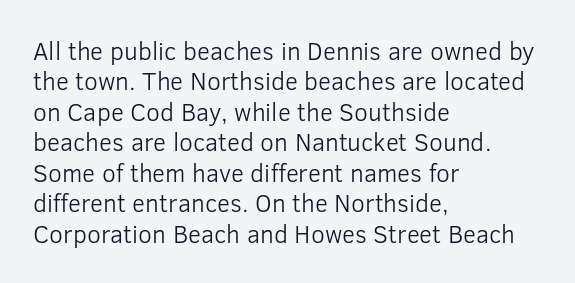
{"italic": "no", "bold": "no", "underline": "no", "align": "left", "line_spacing_ratio": 1.22, "letter_spacing": "normal", "letter_spacing_em": 0.0, "glyph_px": 25}
